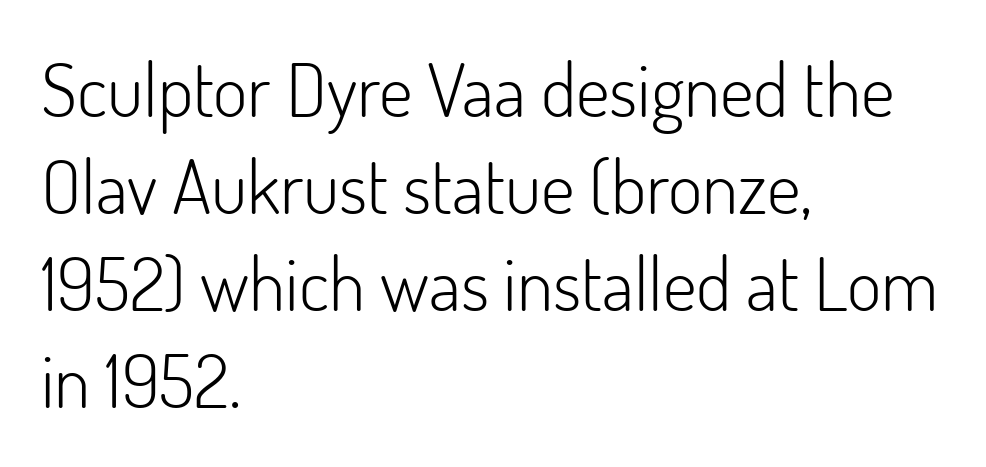
{"serif": "no", "italic": "no", "bold": "no", "weight": "light", "width": "normal", "stroke_contrast": "low", "x_height": "small", "monospaced": "no", "underline": "no", "align": "left", "line_spacing": "normal", "line_spacing_ratio": 1.31, "letter_spacing": "normal", "letter_spacing_em": 0.0, "glyph_px": 74}
